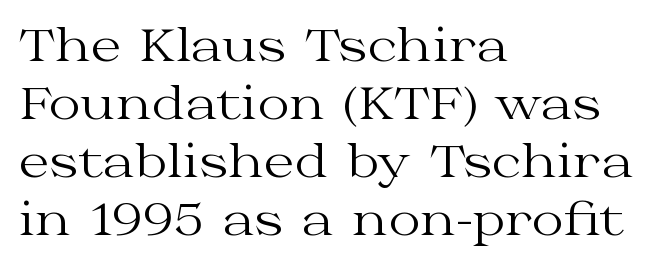
Q: Is the text bold? A: No.
Q: Is the text italic (slanted)? A: No, it is upright.
Q: Is the typeface a serif or a sans-serif typeface? A: Serif.
Q: Is the text underlined? A: No.
Q: How is the paragraph aligned? A: Left-aligned.
Q: Is the spacing between letters normal or unusually wide? A: Normal.
Q: Is the spacing between lines tight, normal or loose? A: Normal.
Q: Width (condensed, normal, or wide)? A: Wide.
Q: Stroke contrast? A: Medium.
Q: x-height? A: Medium.
Q: Monospaced? A: No.
